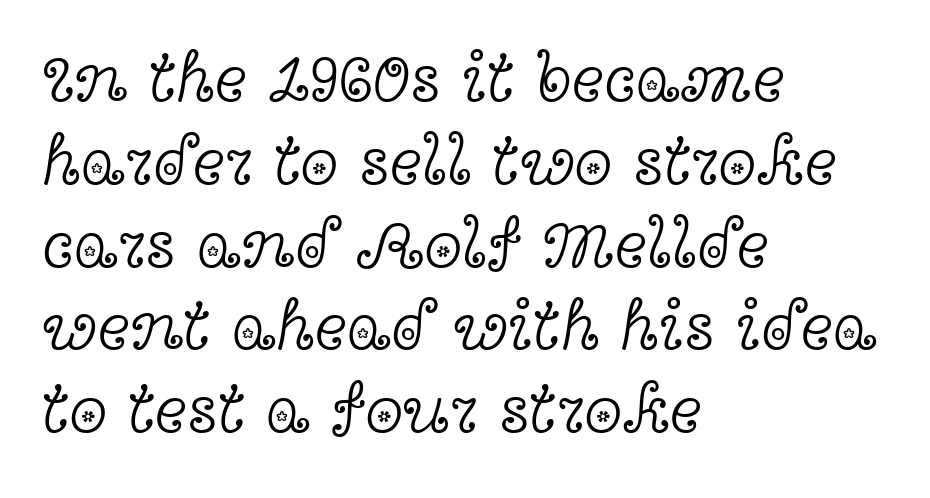
{"serif": "yes", "italic": "no", "bold": "no", "weight": "light", "width": "wide", "x_height": "medium", "monospaced": "no", "underline": "no", "align": "left", "line_spacing_ratio": 1.2, "letter_spacing": "normal", "letter_spacing_em": 0.0, "glyph_px": 69}
